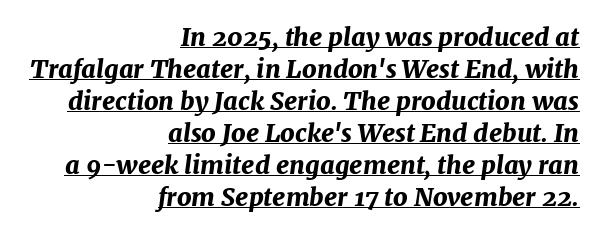
{"italic": "yes", "lean": "right", "slant_degrees": 7, "bold": "yes", "underline": "yes", "align": "right", "line_spacing": "normal", "line_spacing_ratio": 1.28, "letter_spacing": "normal", "letter_spacing_em": 0.0, "glyph_px": 25}
